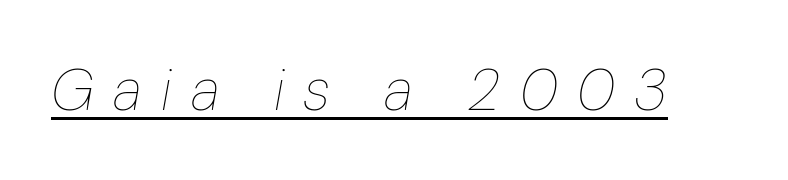
The image shows 59 px thin, condensed type, italic (leaning right); set unusually wide letter spacing (+0.33 em), underlined; low stroke contrast and a medium x-height.
